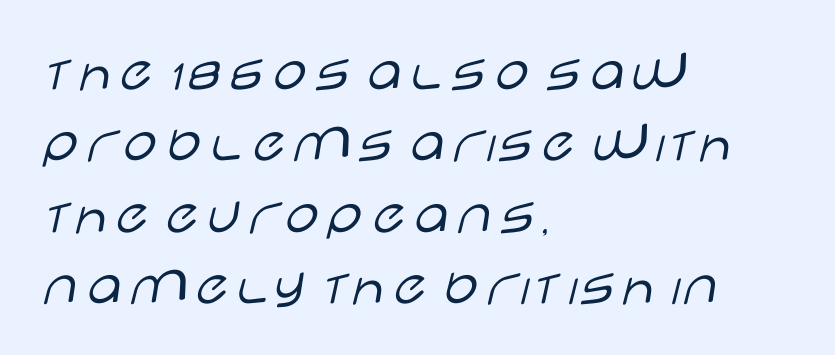
{"serif": "no", "bold": "no", "weight": "light", "width": "wide", "stroke_contrast": "low", "x_height": "large", "monospaced": "no", "underline": "no", "align": "left", "line_spacing_ratio": 1.17, "letter_spacing": "normal", "letter_spacing_em": 0.0, "glyph_px": 61}
